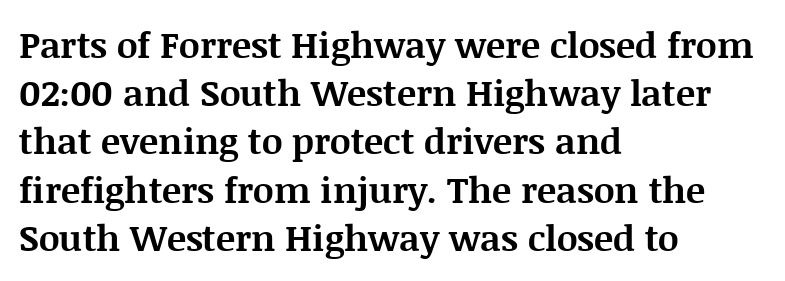
{"serif": "yes", "italic": "no", "bold": "yes", "weight": "bold", "width": "normal", "stroke_contrast": "medium", "x_height": "large", "monospaced": "no", "underline": "no", "align": "left", "line_spacing": "normal", "line_spacing_ratio": 1.34, "letter_spacing": "normal", "letter_spacing_em": 0.0, "glyph_px": 36}
